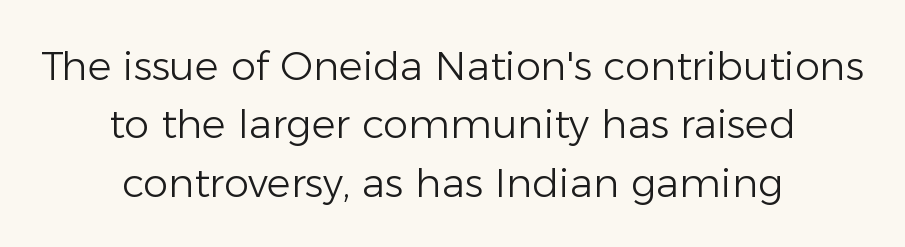
Q: Is the text bold? A: No.
Q: Is the text italic (slanted)? A: No, it is upright.
Q: Is the typeface a serif or a sans-serif typeface? A: Sans-serif.
Q: Is the text underlined? A: No.
Q: How is the paragraph aligned? A: Centered.
Q: Is the spacing between letters normal or unusually wide? A: Normal.
Q: Is the spacing between lines tight, normal or loose? A: Normal.
Q: Width (condensed, normal, or wide)? A: Normal.
Q: Stroke contrast? A: Low.
Q: x-height? A: Medium.
Q: Monospaced? A: No.
